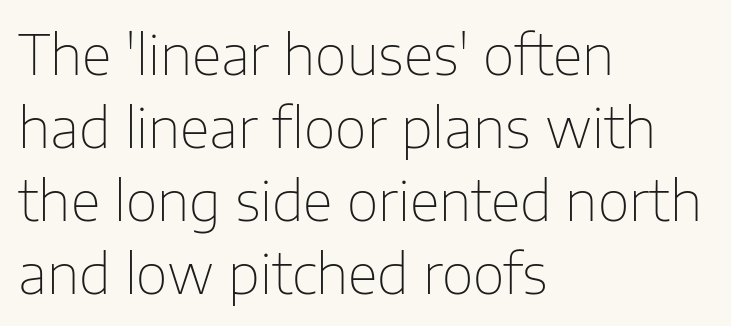
{"serif": "no", "italic": "no", "bold": "no", "weight": "thin", "width": "normal", "stroke_contrast": "low", "x_height": "medium", "monospaced": "no", "underline": "no", "align": "left", "line_spacing": "normal", "line_spacing_ratio": 1.33, "letter_spacing": "normal", "letter_spacing_em": 0.0, "glyph_px": 55}
